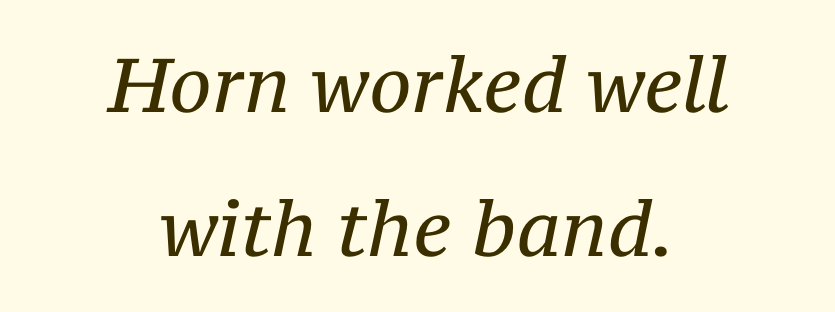
{"serif": "yes", "italic": "yes", "lean": "right", "slant_degrees": 12, "bold": "no", "weight": "regular", "width": "normal", "stroke_contrast": "medium", "x_height": "medium", "monospaced": "no", "underline": "no", "align": "center", "line_spacing": "loose", "line_spacing_ratio": 1.9, "letter_spacing": "normal", "letter_spacing_em": 0.0, "glyph_px": 76}
